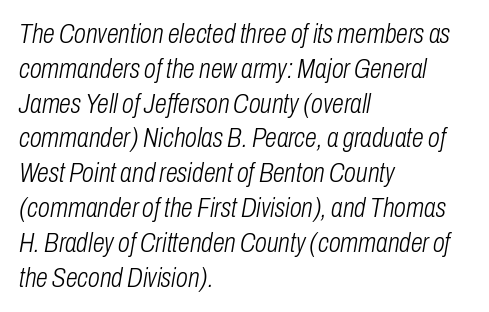
{"italic": "yes", "lean": "right", "slant_degrees": 10, "bold": "no", "underline": "no", "align": "left", "line_spacing": "normal", "line_spacing_ratio": 1.29, "letter_spacing": "normal", "letter_spacing_em": 0.0, "glyph_px": 27}
